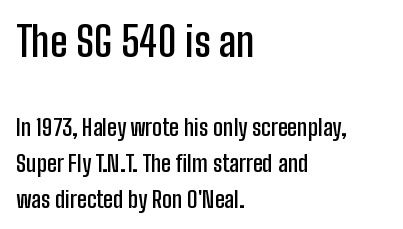
Observe the absence of serifs on each vertical stroke in this sample. The characters look somewhat weighty, a semibold short of true bold. The paragraph shown leans on its left margin. Beneath every word, the page is bare. Caption: standard tracking, unaltered.
